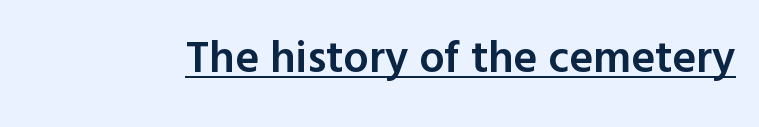
{"serif": "no", "italic": "no", "bold": "semi", "weight": "semibold", "width": "normal", "x_height": "medium", "monospaced": "no", "underline": "yes", "letter_spacing": "normal", "letter_spacing_em": 0.0, "glyph_px": 45}
